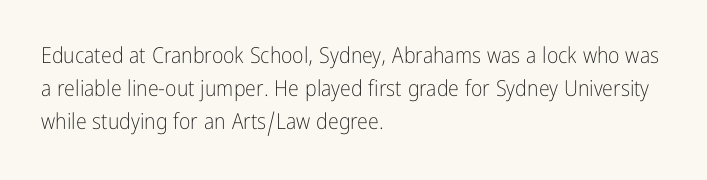
The image shows 22 px text type, upright; set left-aligned, normal line spacing (1.51x), normal letter spacing, not underlined.
